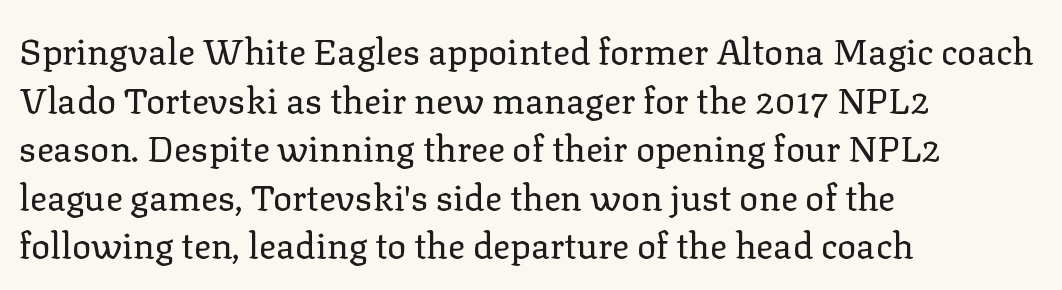
Q: Is the text bold? A: No.
Q: Is the text italic (slanted)? A: No, it is upright.
Q: Is the typeface a serif or a sans-serif typeface? A: Serif.
Q: Is the text underlined? A: No.
Q: How is the paragraph aligned? A: Left-aligned.
Q: Is the spacing between letters normal or unusually wide? A: Normal.
Q: Is the spacing between lines tight, normal or loose? A: Normal.
Q: Width (condensed, normal, or wide)? A: Normal.
Q: Stroke contrast? A: Low.
Q: x-height? A: Medium.
Q: Monospaced? A: No.
